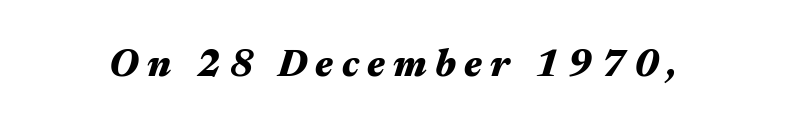
{"italic": "yes", "lean": "right", "slant_degrees": 17, "bold": "yes", "weight": "heavy", "width": "wide", "stroke_contrast": "medium", "x_height": "medium", "monospaced": "no", "underline": "no", "letter_spacing": "wide", "letter_spacing_em": 0.22, "glyph_px": 38}
